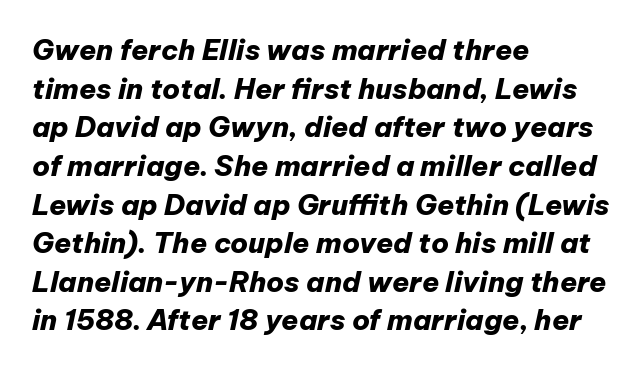
Q: Is the text bold? A: Yes.
Q: Is the text italic (slanted)? A: Yes, it leans right by about 12 degrees.
Q: Is the text underlined? A: No.
Q: How is the paragraph aligned? A: Left-aligned.
Q: Is the spacing between letters normal or unusually wide? A: Normal.
Q: Is the spacing between lines tight, normal or loose? A: Normal.
Q: Width (condensed, normal, or wide)? A: Normal.
Q: Stroke contrast? A: Low.
Q: x-height? A: Medium.
Q: Monospaced? A: No.
